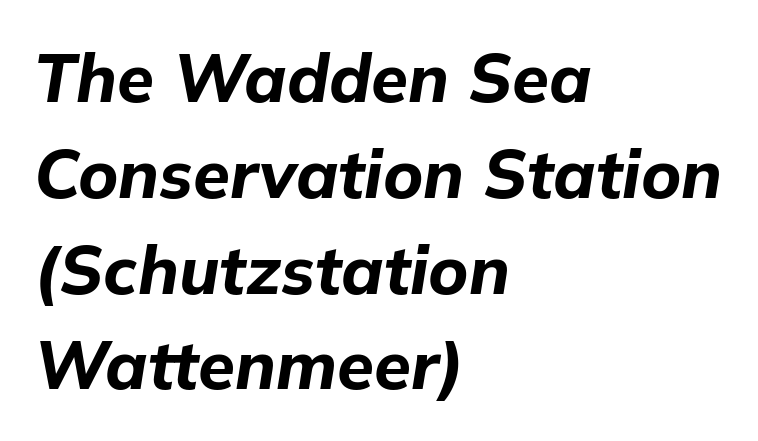
{"italic": "yes", "lean": "right", "slant_degrees": 9, "bold": "yes", "weight": "bold", "width": "normal", "stroke_contrast": "low", "x_height": "medium", "monospaced": "no", "underline": "no", "align": "left", "line_spacing": "normal", "line_spacing_ratio": 1.43, "letter_spacing": "normal", "letter_spacing_em": 0.0, "glyph_px": 67}
